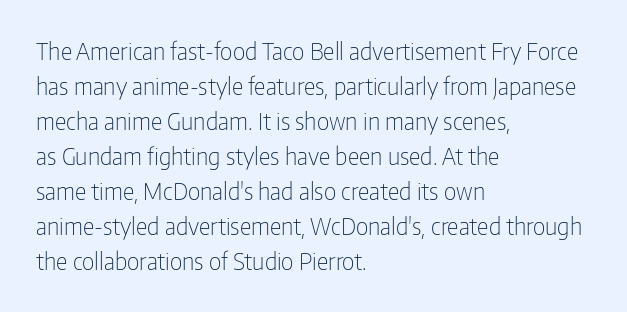
{"italic": "no", "bold": "no", "underline": "no", "align": "left", "line_spacing": "normal", "line_spacing_ratio": 1.52, "letter_spacing": "normal", "letter_spacing_em": 0.0, "glyph_px": 23}
